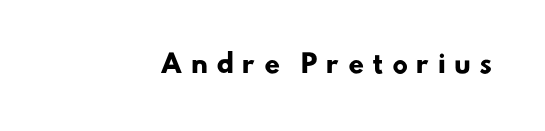
{"bold": "yes", "underline": "no", "letter_spacing": "wide", "letter_spacing_em": 0.32, "glyph_px": 25}
